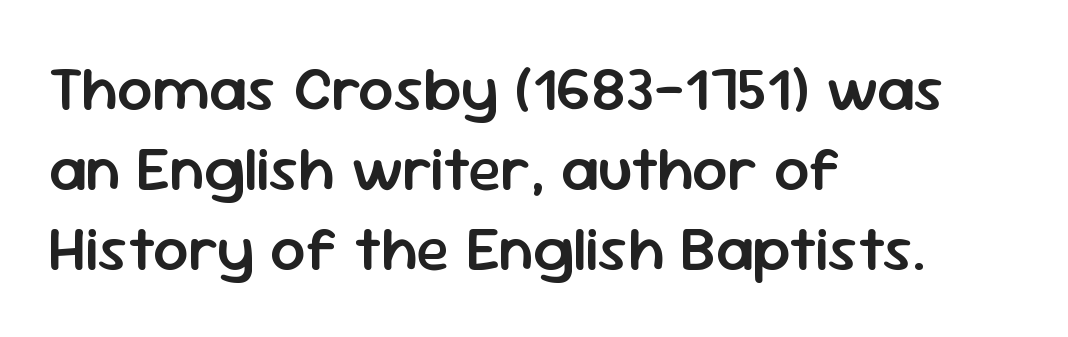
{"serif": "no", "italic": "no", "bold": "semi", "weight": "semibold", "width": "normal", "stroke_contrast": "low", "x_height": "medium", "monospaced": "no", "underline": "no", "align": "left", "line_spacing": "normal", "line_spacing_ratio": 1.29, "letter_spacing": "normal", "letter_spacing_em": 0.0, "glyph_px": 62}
